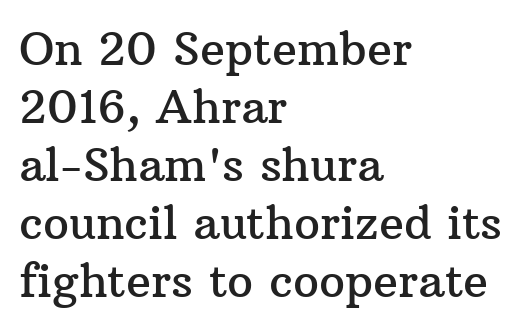
Italic: no, the glyphs are upright roman. In CSS terms this would be text-align: left. To sum up the face: it has serifs. Does the leading feel generous? No, just average.
